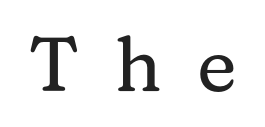
Short note: letters widely spaced. Notice how the stems are strictly vertical — no italics here. Underline: absent. A serif font was chosen for this passage. Nothing heavy about these letters — not bold at all. The rendering uses natural spacing where letterforms have individual widths.
